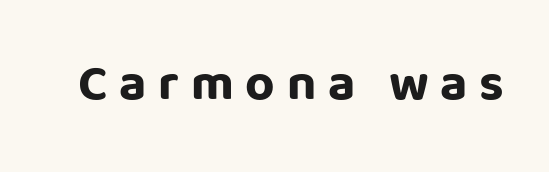
The image shows 51 px bold sans-serif type, upright; set unusually wide letter spacing (+0.23 em), not underlined; low stroke contrast and a large x-height.
